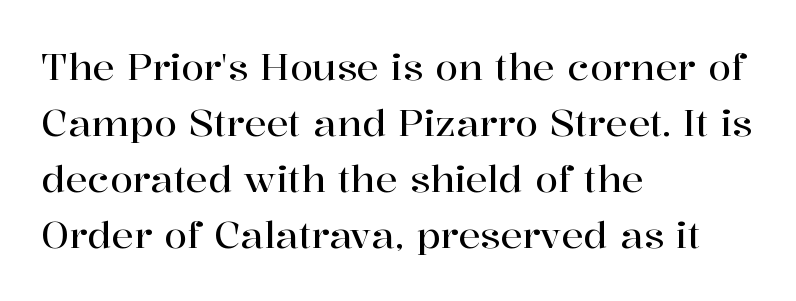
{"serif": "yes", "italic": "no", "width": "normal", "stroke_contrast": "high", "x_height": "medium", "monospaced": "no", "underline": "no", "align": "left", "line_spacing": "normal", "line_spacing_ratio": 1.51, "letter_spacing": "normal", "letter_spacing_em": 0.0, "glyph_px": 37}
